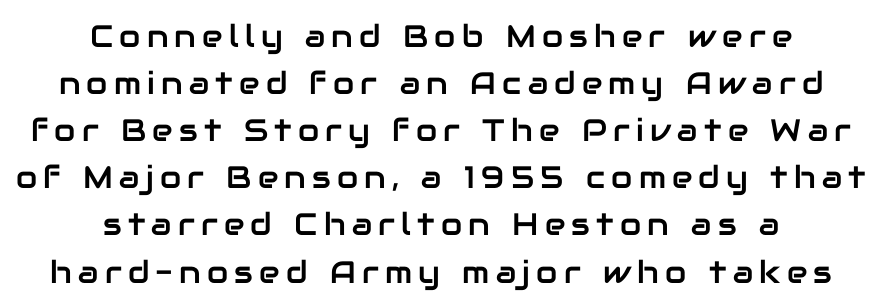
The passage shown is typed in a proportional face where columns would drift. No feet cap the strokes, marking this as sans-serif type. The lettering stays uniformly vertical, giving the passage a roman look. Each new line begins a customary step beneath the previous one.
